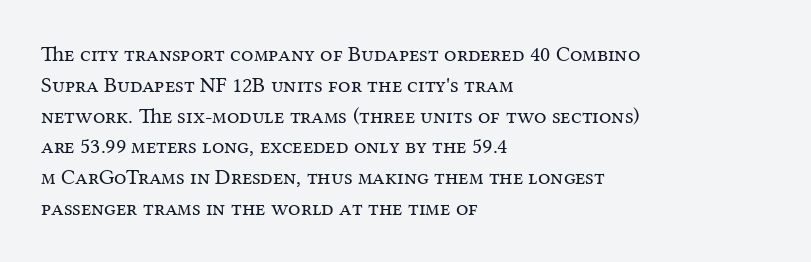
The image shows 22 px text type, upright; set left-aligned, normal line spacing (1.4x), normal letter spacing, not underlined.
